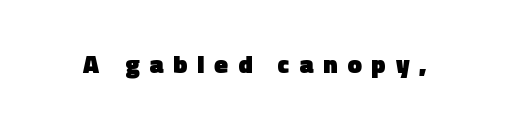
The image shows 25 px bold type, upright; set unusually wide letter spacing (+0.4 em), not underlined.
